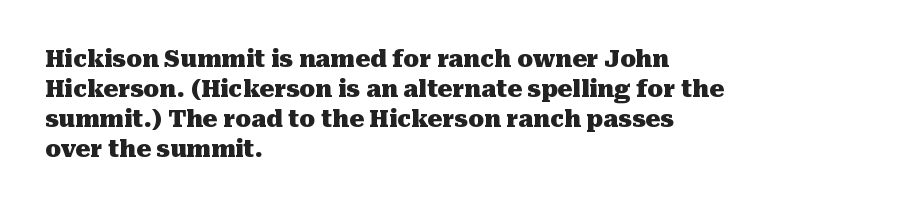
Q: Is the text bold? A: Yes.
Q: Is the text italic (slanted)? A: No, it is upright.
Q: Is the text underlined? A: No.
Q: How is the paragraph aligned? A: Left-aligned.
Q: Is the spacing between letters normal or unusually wide? A: Normal.
Q: Is the spacing between lines tight, normal or loose? A: Normal.
